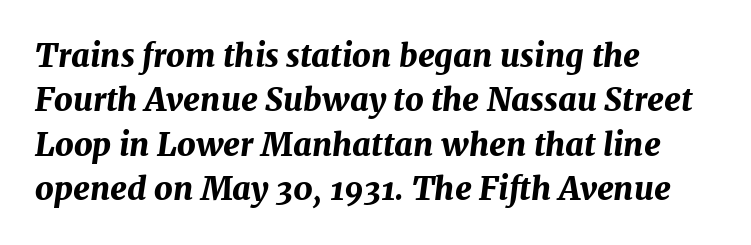
{"italic": "yes", "lean": "right", "slant_degrees": 7, "bold": "yes", "weight": "bold", "width": "normal", "stroke_contrast": "medium", "x_height": "medium", "monospaced": "no", "underline": "no", "align": "left", "line_spacing": "normal", "line_spacing_ratio": 1.39, "letter_spacing": "normal", "letter_spacing_em": 0.0, "glyph_px": 32}
